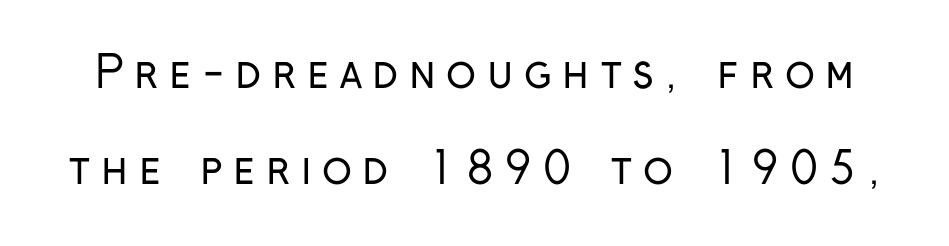
The image shows 44 px regular-weight, condensed sans-serif type, upright; set loose line spacing (2.18x), unusually wide letter spacing (+0.24 em), not underlined; low stroke contrast and a medium x-height.
